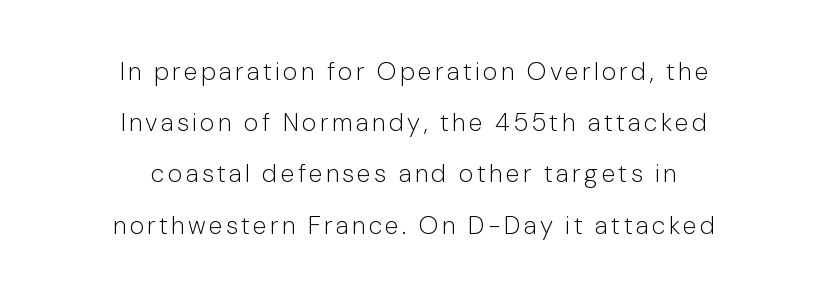
Q: Is the text bold? A: No.
Q: Is the text italic (slanted)? A: No, it is upright.
Q: Is the text underlined? A: No.
Q: How is the paragraph aligned? A: Centered.
Q: Is the spacing between lines tight, normal or loose? A: Loose.
